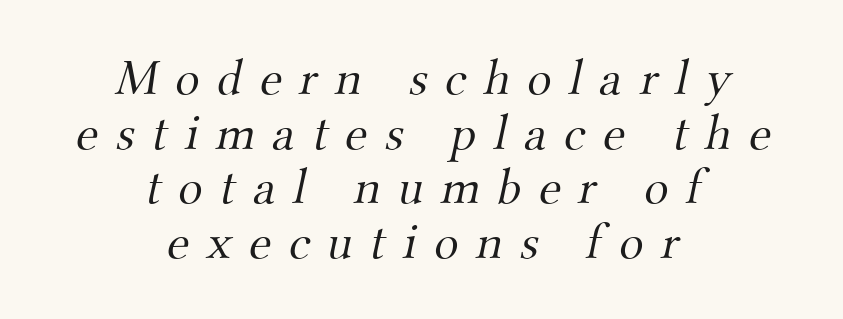
Glyph-to-glyph distance is far greater than everyday printed text. Little horizontal feet cap the strokes, marking this as serif type. Check under the words: just untouched page. The lines are packed closely together with very little leading. Each letter keeps its own natural width here, so spacing adapts to shape. Visually the block forms a symmetrical silhouette, jagged on both flanks.
